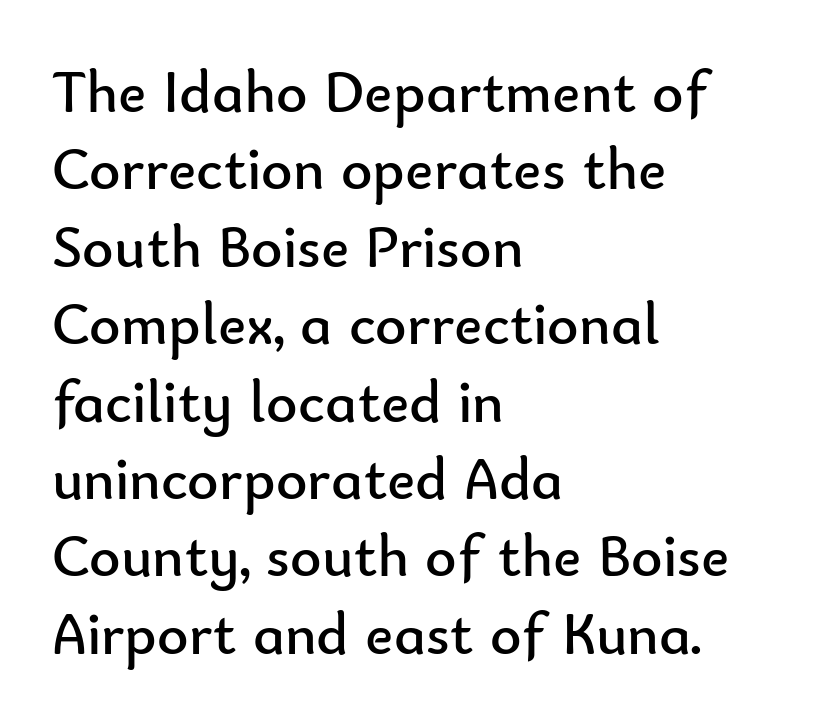
The image shows 60 px regular-weight sans-serif type, upright; set left-aligned, normal line spacing (1.29x), normal letter spacing, not underlined; low stroke contrast and a small x-height.
